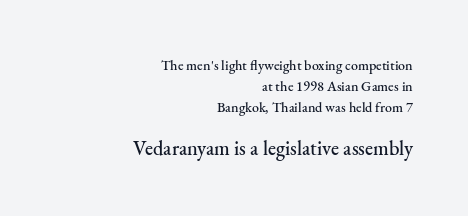
Q: Is the text italic (slanted)? A: No, it is upright.
Q: Is the text underlined? A: No.
Q: How is the paragraph aligned? A: Right-aligned.
Q: Is the spacing between letters normal or unusually wide? A: Normal.
Q: Is the spacing between lines tight, normal or loose? A: Normal.
Q: Which block of text is set in a larger size, the first (top) or the second (bottom)? A: The second (bottom) one.
